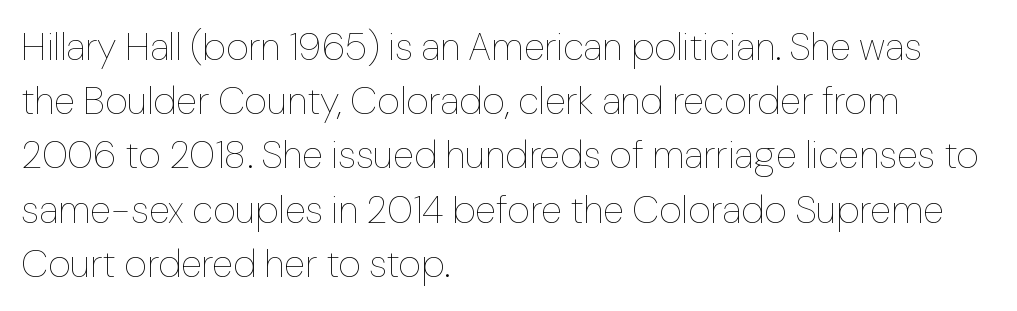
Posture: straight, roman, zero tilt. Vertical spacing — default. Bold? No — there's no thickening of the strokes. In terms of letterspacing, this is plain default setting. Unmarked baselines from the first word to the last. The setting favours the left margin, as ordinary paragraphs usually do.
